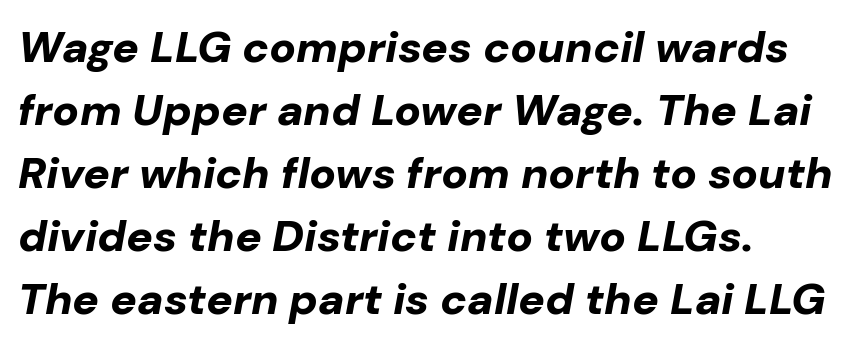
{"italic": "yes", "lean": "right", "slant_degrees": 10, "bold": "yes", "weight": "bold", "width": "normal", "stroke_contrast": "low", "x_height": "medium", "monospaced": "no", "underline": "no", "line_spacing": "normal", "line_spacing_ratio": 1.43, "letter_spacing": "normal", "letter_spacing_em": 0.0, "glyph_px": 44}
